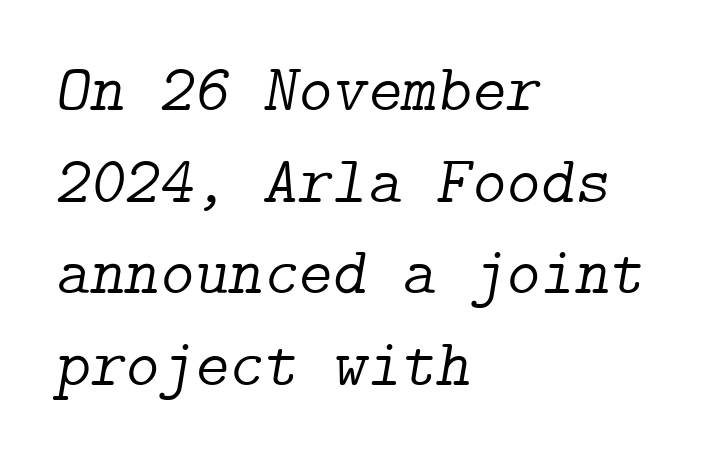
These glyphs show unthickened strokes, regular width or finer. This sample uses plain, unmodified letter spacing. These lines were composed using italics. A typesetter would label this face a serif. A classic flush-left, rag-right setting is used for this passage. Lines of text with bare space underneath.
